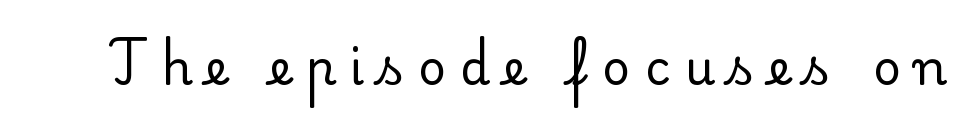
The image shows 48 px regular-weight serif type, upright; set unusually wide letter spacing (+0.29 em), not underlined; low stroke contrast and a small x-height.
